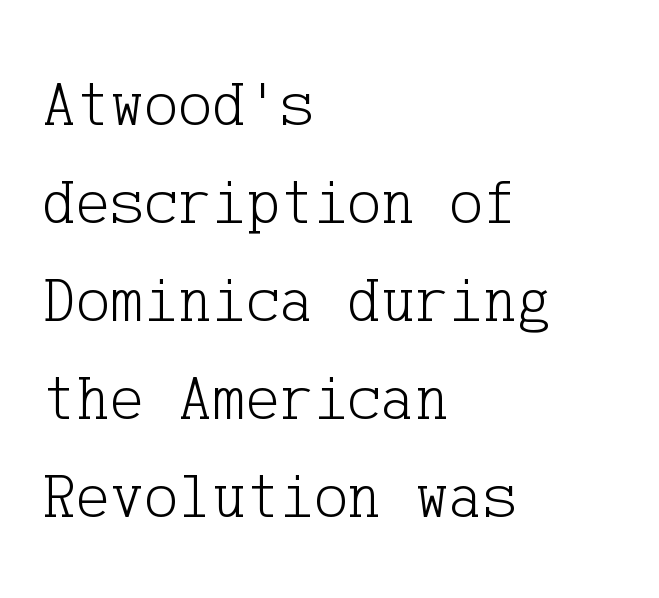
{"serif": "yes", "italic": "no", "bold": "no", "weight": "light", "width": "normal", "stroke_contrast": "low", "x_height": "medium", "underline": "no", "align": "left", "line_spacing": "normal", "line_spacing_ratio": 1.53, "letter_spacing": "normal", "letter_spacing_em": 0.0, "glyph_px": 64}
